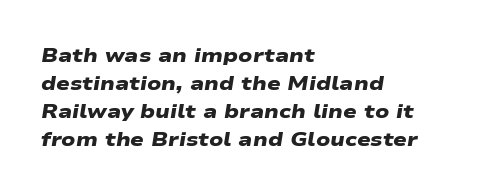
The image shows 20 px bold type; set left-aligned, normal line spacing (1.4x), normal letter spacing, not underlined.
